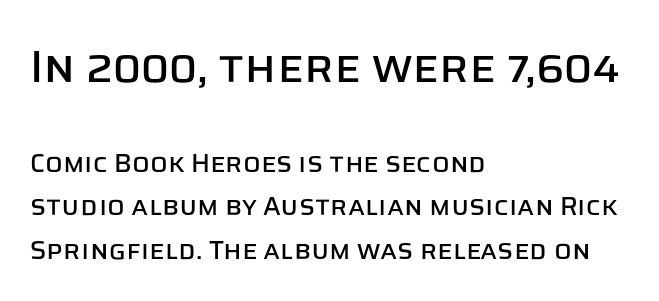
Q: Is the text italic (slanted)? A: No, it is upright.
Q: Is the typeface a serif or a sans-serif typeface? A: Sans-serif.
Q: Is the text underlined? A: No.
Q: How is the paragraph aligned? A: Left-aligned.
Q: Is the spacing between letters normal or unusually wide? A: Normal.
Q: Is the spacing between lines tight, normal or loose? A: Normal.
Q: Which block of text is set in a larger size, the first (top) or the second (bottom)? A: The first (top) one.
Q: Width (condensed, normal, or wide)? A: Normal.
Q: Stroke contrast? A: Low.
Q: x-height? A: Large.
Q: Monospaced? A: No.
